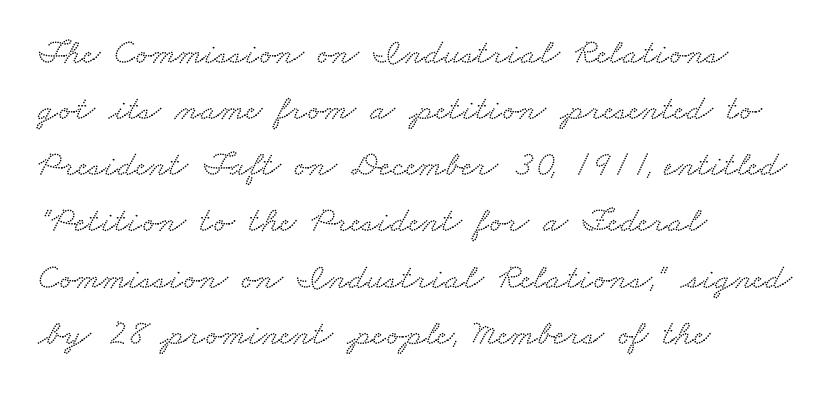
Character widths vary here, with narrow letters taking less room than wide ones. The passage shown is not underscored anywhere. Caption: standard tracking, unaltered. The lines in this sample share a left origin and differ only in where they stop. The lines sit at an ordinary, default distance from one another.
